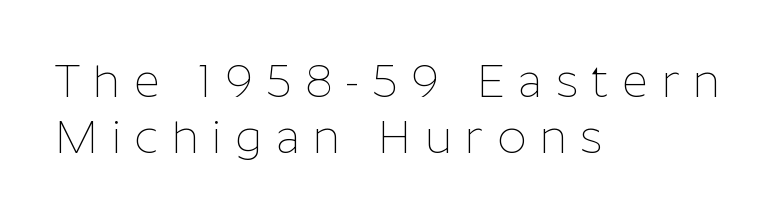
{"serif": "no", "italic": "no", "bold": "no", "weight": "thin", "width": "normal", "stroke_contrast": "low", "x_height": "medium", "monospaced": "no", "underline": "no", "align": "left", "line_spacing_ratio": 1.24, "letter_spacing": "wide", "letter_spacing_em": 0.3, "glyph_px": 45}
